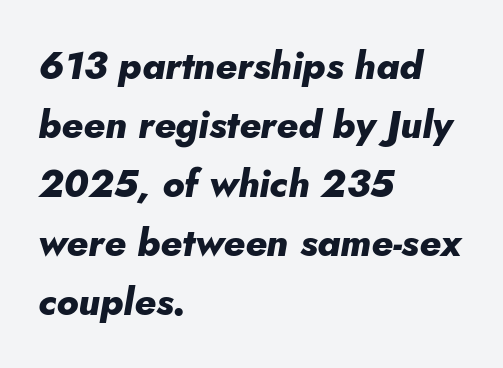
Q: Is the text bold? A: Yes.
Q: Is the text italic (slanted)? A: Yes, it leans right by about 5 degrees.
Q: Is the text underlined? A: No.
Q: How is the paragraph aligned? A: Left-aligned.
Q: Is the spacing between letters normal or unusually wide? A: Normal.
Q: Is the spacing between lines tight, normal or loose? A: Normal.
Q: Width (condensed, normal, or wide)? A: Normal.
Q: Stroke contrast? A: Low.
Q: x-height? A: Small.
Q: Monospaced? A: No.
